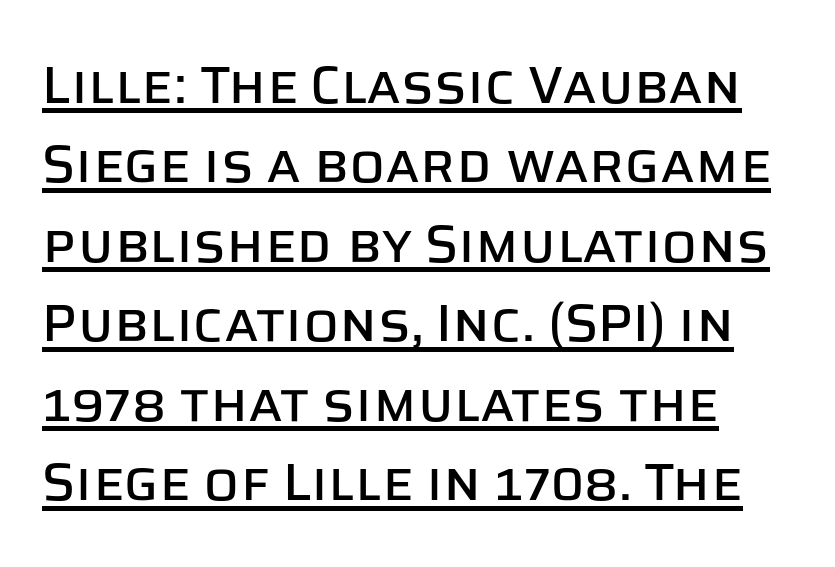
The image shows 53 px sans-serif type, upright; set normal line spacing (1.5x), normal letter spacing, underlined; low stroke contrast and a large x-height.
